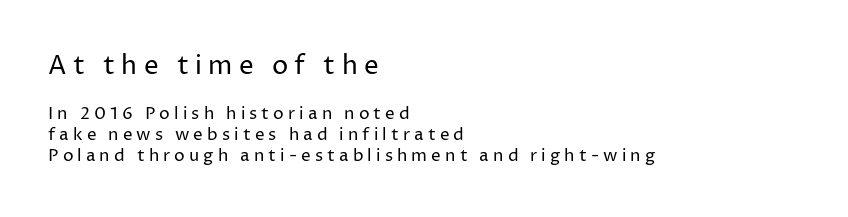
The image shows 26 px text type, upright; set left-aligned, normal line spacing (1.26x), unusually wide letter spacing (+0.24 em), not underlined; the first (top) block is 1.53x larger.
